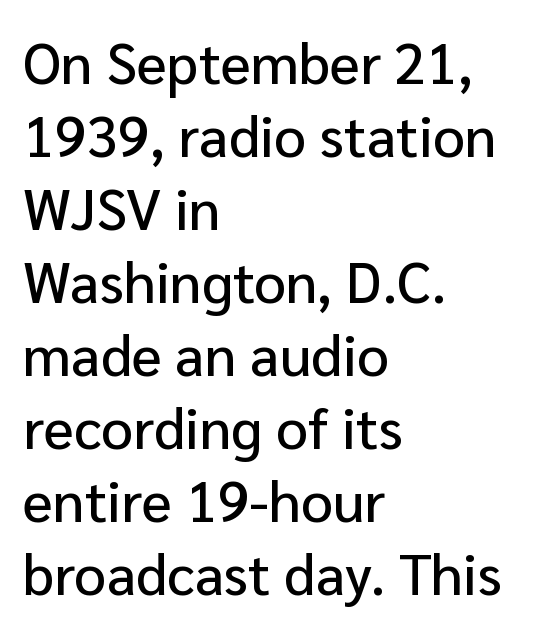
The image shows 57 px sans-serif type, upright; set left-aligned, normal line spacing (1.28x), normal letter spacing, not underlined; low stroke contrast and a medium x-height.
